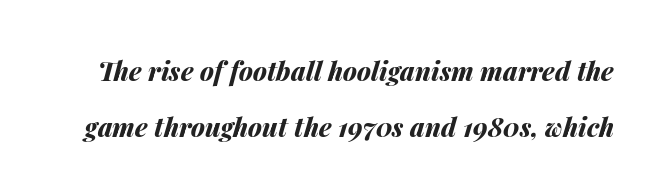
The image shows 26 px bold type, italic (leaning right); set loose line spacing (2.16x), normal letter spacing, not underlined.
